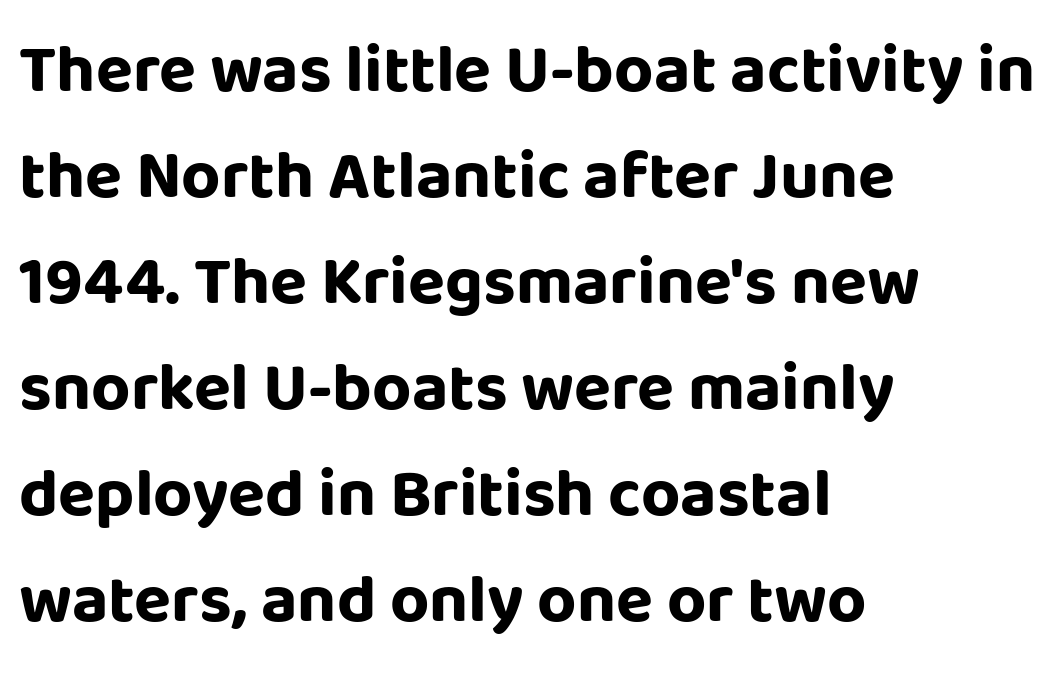
Q: Is the text bold? A: Yes.
Q: Is the text italic (slanted)? A: No, it is upright.
Q: Is the typeface a serif or a sans-serif typeface? A: Sans-serif.
Q: Is the text underlined? A: No.
Q: How is the paragraph aligned? A: Left-aligned.
Q: Is the spacing between letters normal or unusually wide? A: Normal.
Q: Is the spacing between lines tight, normal or loose? A: Normal.
Q: Width (condensed, normal, or wide)? A: Normal.
Q: Stroke contrast? A: Low.
Q: x-height? A: Large.
Q: Monospaced? A: No.
